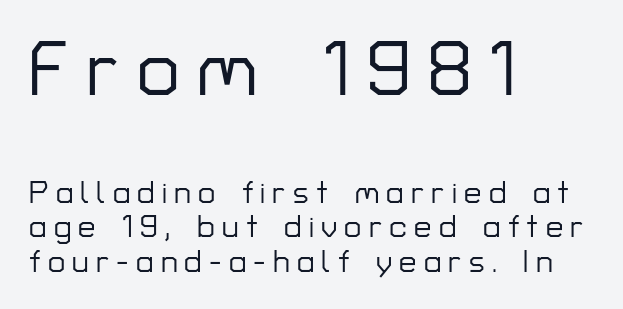
The typesetter chose a ragged-right arrangement here. Each letter's strokes conclude bluntly, with no projecting serifs. Words appear elongated and porous because spacing is wide. These lines huddle together more closely than default settings would place them.
